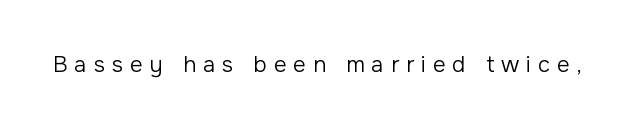
Caption: expanded tracking, letters set apart. Clear beneath every line of the passage. Unlike italic type, these characters show no tilt at all. This is not heavy type; no bold has been used.
